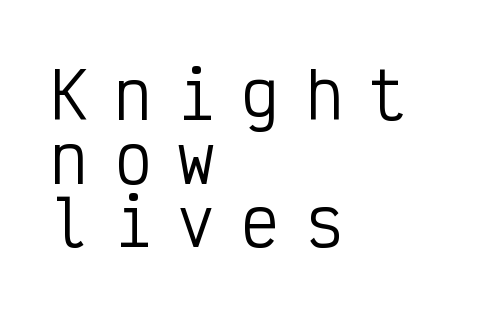
The image shows 63 px regular-weight, condensed sans-serif type, upright, monospaced; set left-aligned, tight line spacing (1.01x), unusually wide letter spacing (+0.41 em), not underlined; low stroke contrast and a medium x-height.
